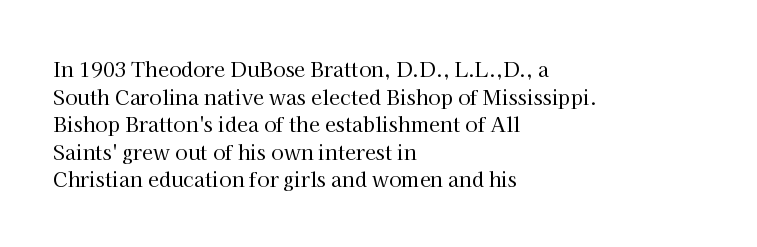
The image shows 20 px text type, upright; set left-aligned, normal line spacing (1.38x), normal letter spacing, not underlined.
